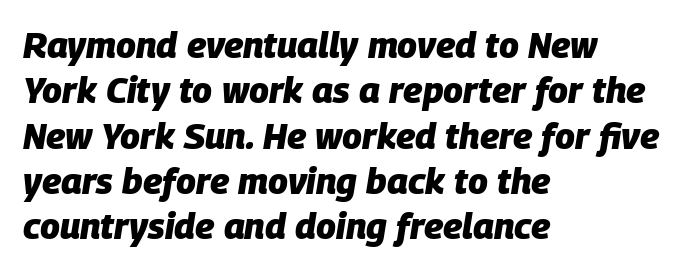
{"italic": "yes", "lean": "right", "slant_degrees": 9, "bold": "yes", "weight": "heavy", "width": "normal", "stroke_contrast": "low", "x_height": "large", "monospaced": "no", "underline": "no", "align": "left", "line_spacing": "normal", "line_spacing_ratio": 1.26, "letter_spacing": "normal", "letter_spacing_em": 0.0, "glyph_px": 36}
